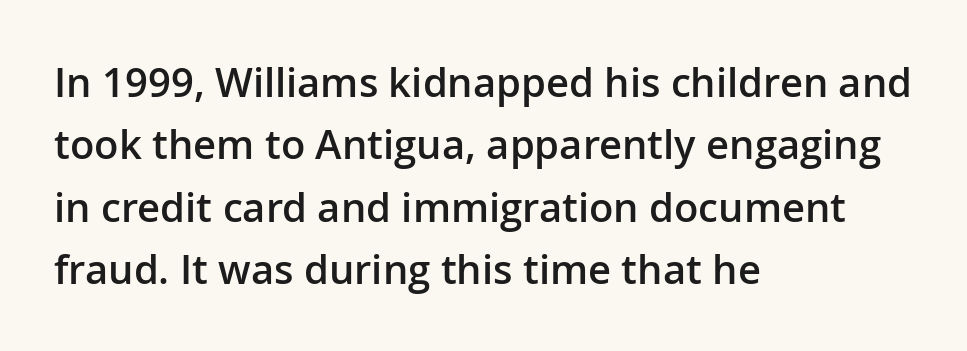
{"serif": "no", "italic": "no", "bold": "semi", "weight": "semibold", "width": "normal", "stroke_contrast": "low", "x_height": "medium", "monospaced": "no", "underline": "no", "align": "left", "line_spacing": "normal", "line_spacing_ratio": 1.56, "letter_spacing": "normal", "letter_spacing_em": 0.0, "glyph_px": 40}
